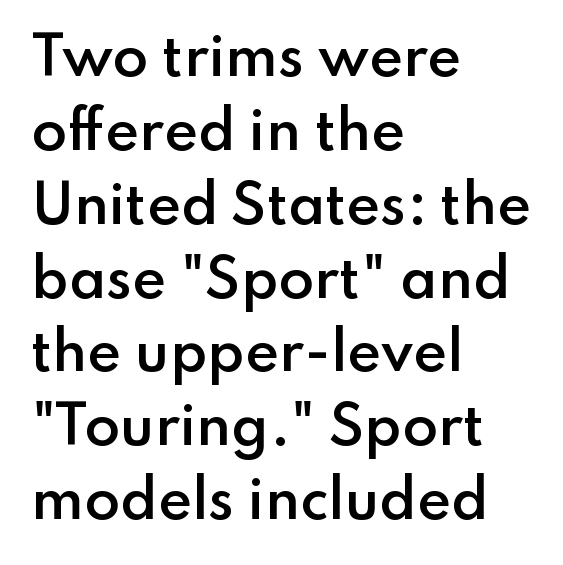
The image shows 52 px semibold sans-serif type, upright; set left-aligned, normal line spacing (1.42x), normal letter spacing, not underlined; low stroke contrast and a small x-height.
